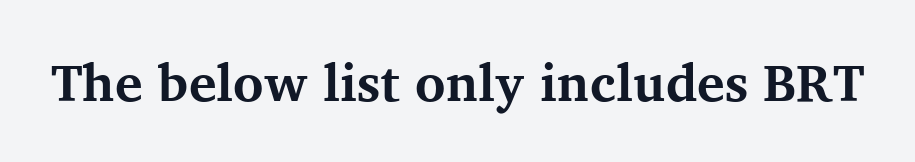
Q: Is the text bold? A: Yes.
Q: Is the text italic (slanted)? A: No, it is upright.
Q: Is the typeface a serif or a sans-serif typeface? A: Serif.
Q: Is the text underlined? A: No.
Q: Is the spacing between letters normal or unusually wide? A: Normal.
Q: Width (condensed, normal, or wide)? A: Normal.
Q: Stroke contrast? A: Medium.
Q: x-height? A: Medium.
Q: Monospaced? A: No.
